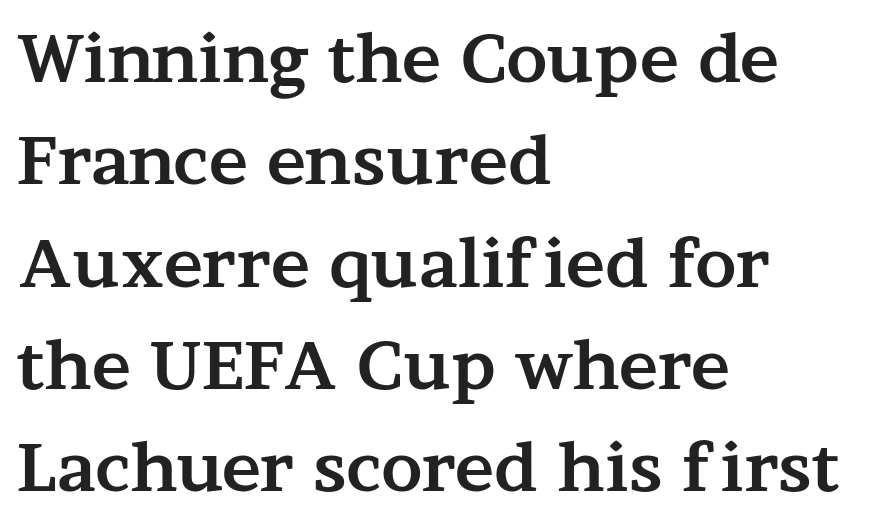
The image shows 66 px bold, wide serif type, upright; set left-aligned, normal line spacing (1.55x), normal letter spacing, not underlined; medium stroke contrast and a medium x-height.
